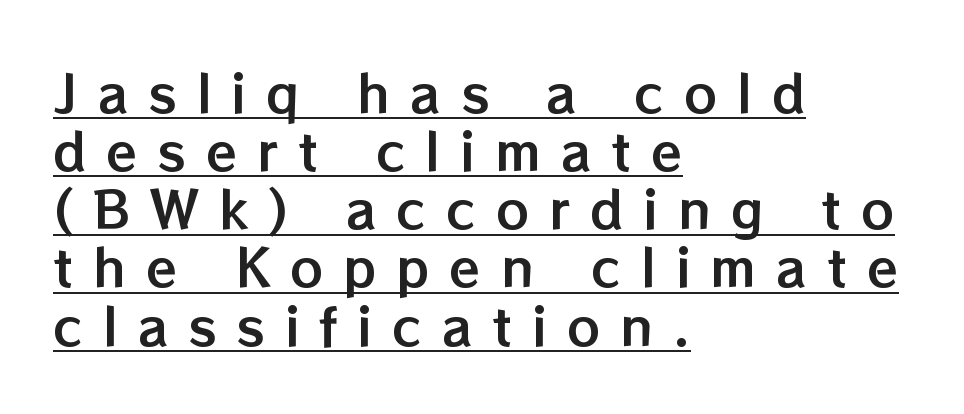
Q: Is the text italic (slanted)? A: No, it is upright.
Q: Is the text underlined? A: Yes.
Q: How is the paragraph aligned? A: Left-aligned.
Q: Is the spacing between letters normal or unusually wide? A: Unusually wide.
Q: Is the spacing between lines tight, normal or loose? A: Tight.
Q: Width (condensed, normal, or wide)? A: Normal.
Q: Stroke contrast? A: Low.
Q: x-height? A: Medium.
Q: Monospaced? A: No.
